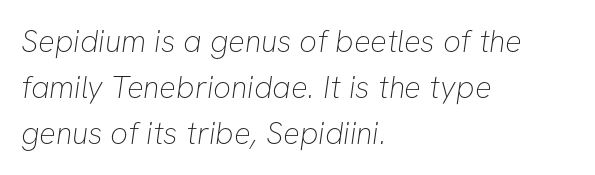
{"serif": "no", "bold": "no", "weight": "thin", "width": "normal", "stroke_contrast": "low", "x_height": "medium", "monospaced": "no", "underline": "no", "align": "left", "line_spacing": "normal", "line_spacing_ratio": 1.48, "letter_spacing": "normal", "letter_spacing_em": 0.0, "glyph_px": 31}
